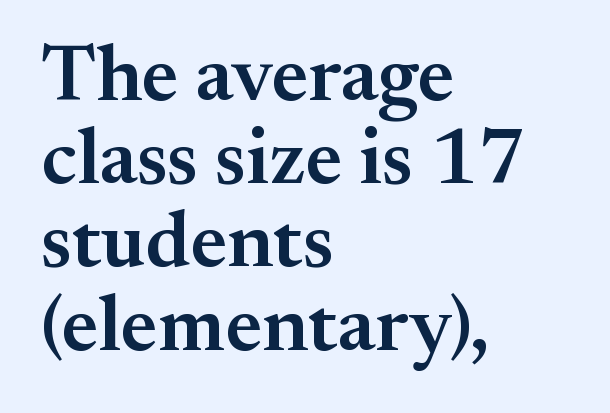
Q: Is the text bold? A: Semi-bold.
Q: Is the text italic (slanted)? A: No, it is upright.
Q: Is the typeface a serif or a sans-serif typeface? A: Serif.
Q: Is the text underlined? A: No.
Q: How is the paragraph aligned? A: Left-aligned.
Q: Is the spacing between letters normal or unusually wide? A: Normal.
Q: Is the spacing between lines tight, normal or loose? A: Tight.
Q: Width (condensed, normal, or wide)? A: Normal.
Q: Stroke contrast? A: Medium.
Q: x-height? A: Small.
Q: Monospaced? A: No.
